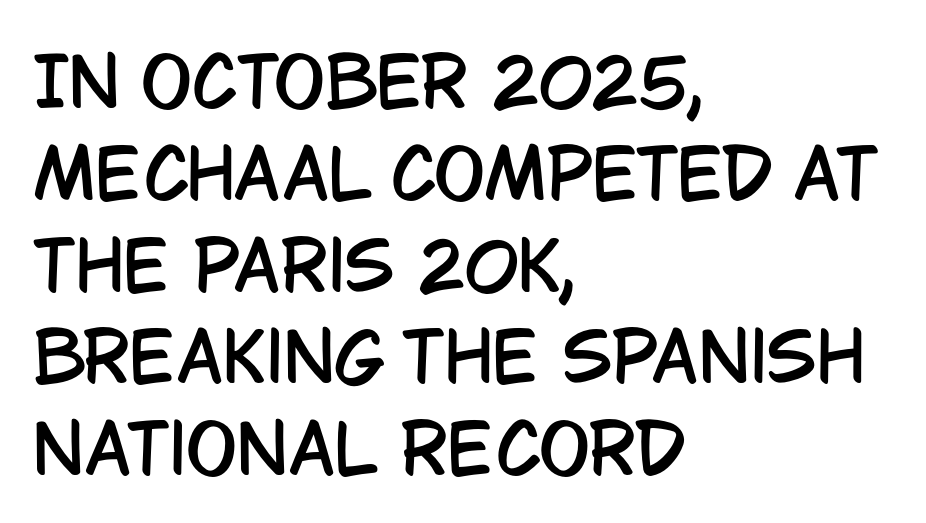
The rendering anchors every line to the left-hand side. The passage shown is typeset with a sans-serif family. Character widths vary here, with narrow letters taking less room than wide ones. Does extra space separate the letters? No, they use regular spacing.
